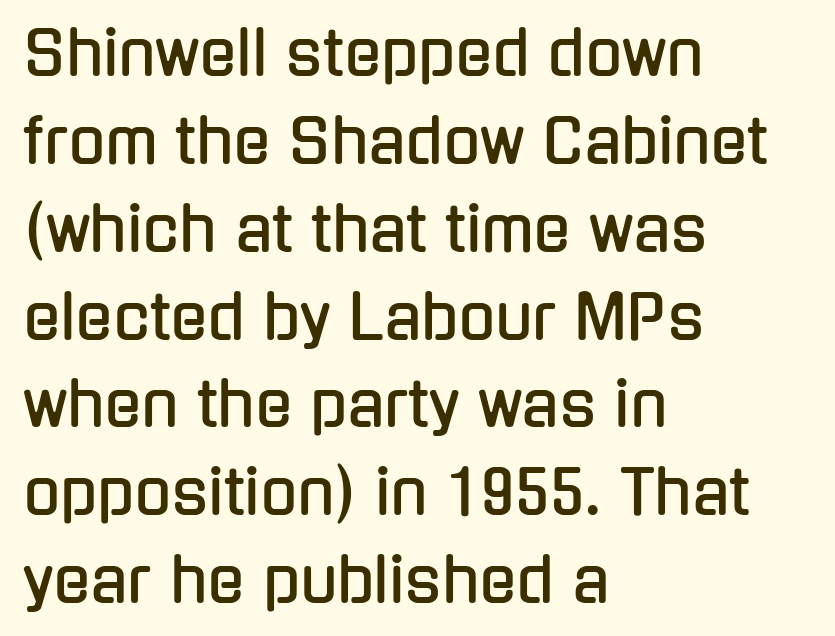
Caption: standard tracking, unaltered. Where is the straight margin? On the left. Every character sits straight up, as roman type does. The letters advance in unequal steps, a hallmark of proportional type.
